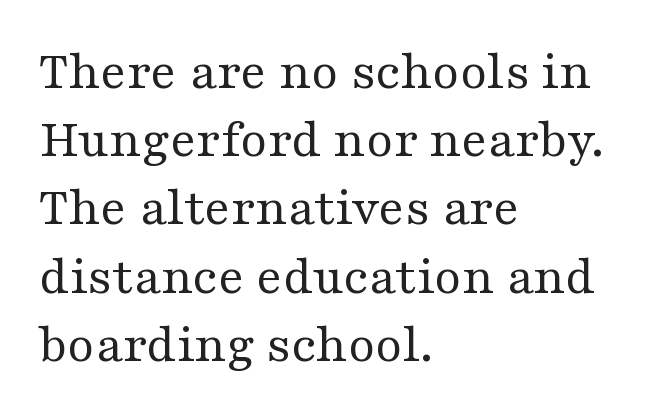
Q: Is the text bold? A: No.
Q: Is the text italic (slanted)? A: No, it is upright.
Q: Is the typeface a serif or a sans-serif typeface? A: Serif.
Q: Is the text underlined? A: No.
Q: How is the paragraph aligned? A: Left-aligned.
Q: Is the spacing between letters normal or unusually wide? A: Normal.
Q: Width (condensed, normal, or wide)? A: Wide.
Q: Stroke contrast? A: Medium.
Q: x-height? A: Medium.
Q: Monospaced? A: No.
